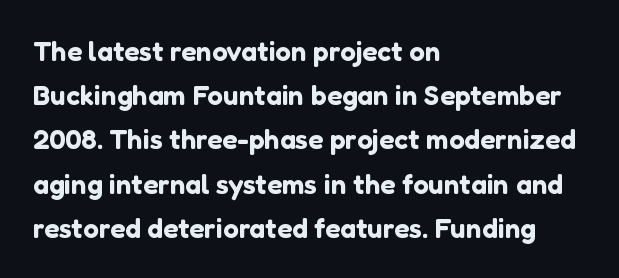
The image shows 28 px sans-serif type, upright; set left-aligned, normal line spacing (1.58x), normal letter spacing, not underlined; low stroke contrast and a medium x-height.
